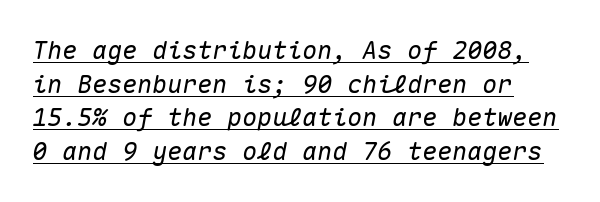
The image shows 25 px text type, italic (leaning right); set left-aligned, normal line spacing (1.35x), normal letter spacing, underlined.
